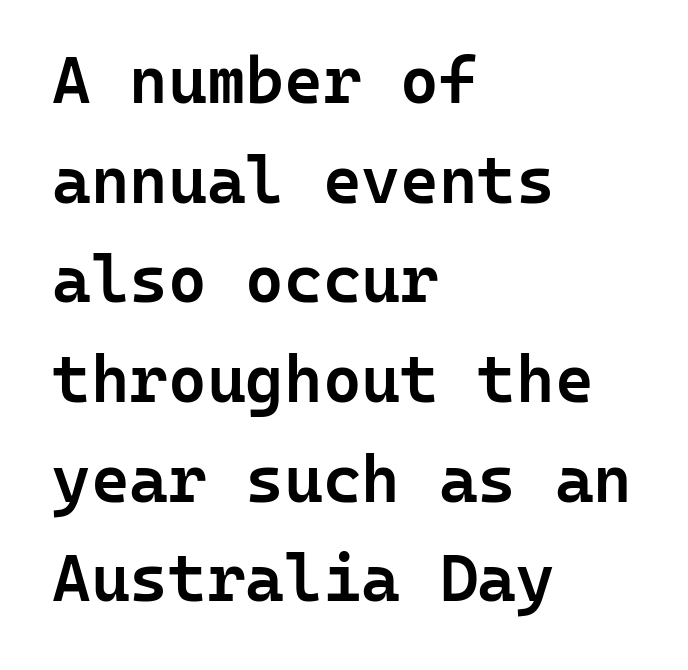
Q: Is the text bold? A: Semi-bold.
Q: Is the text italic (slanted)? A: No, it is upright.
Q: Is the typeface a serif or a sans-serif typeface? A: Sans-serif.
Q: Is the text underlined? A: No.
Q: How is the paragraph aligned? A: Left-aligned.
Q: Is the spacing between letters normal or unusually wide? A: Normal.
Q: Is the spacing between lines tight, normal or loose? A: Normal.
Q: Width (condensed, normal, or wide)? A: Normal.
Q: Stroke contrast? A: Low.
Q: x-height? A: Medium.
Q: Monospaced? A: Yes.
